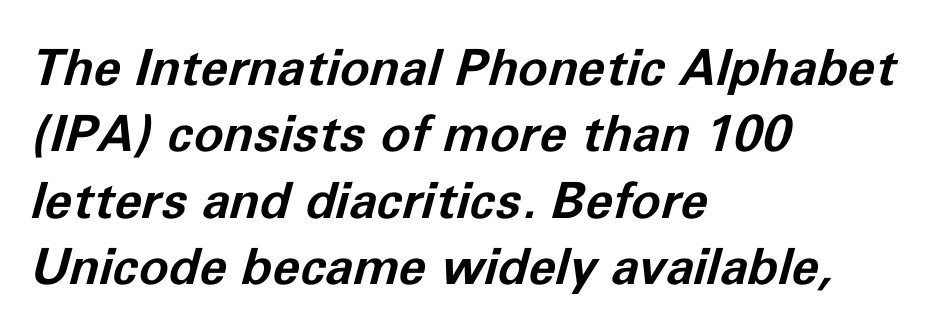
Q: Is the text bold? A: Yes.
Q: Is the text italic (slanted)? A: Yes, it leans right by about 11 degrees.
Q: Is the text underlined? A: No.
Q: How is the paragraph aligned? A: Left-aligned.
Q: Is the spacing between letters normal or unusually wide? A: Normal.
Q: Is the spacing between lines tight, normal or loose? A: Normal.
Q: Width (condensed, normal, or wide)? A: Normal.
Q: Stroke contrast? A: Low.
Q: x-height? A: Medium.
Q: Monospaced? A: No.
